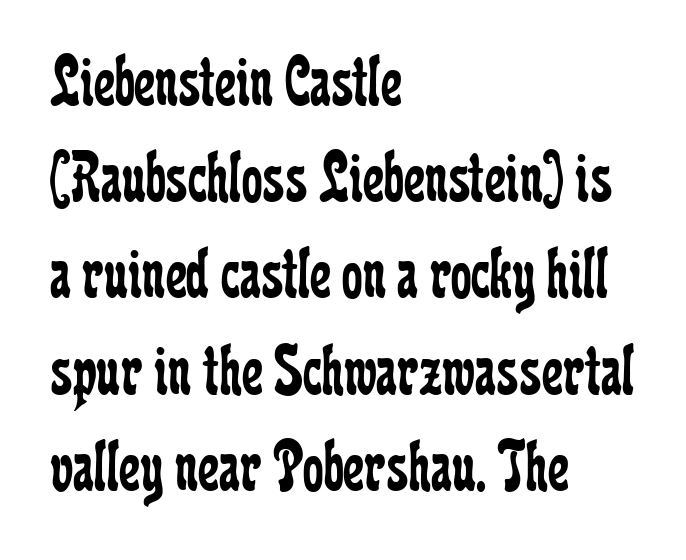
The image shows 74 px regular-weight, condensed serif type, upright; set left-aligned, normal line spacing (1.3x), normal letter spacing, not underlined; low stroke contrast and a medium x-height.
